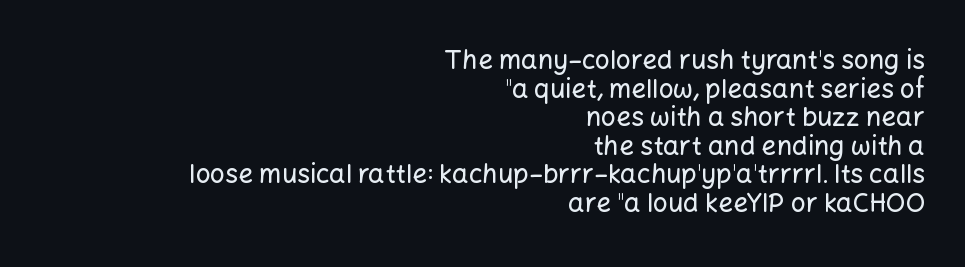
Q: Is the text italic (slanted)? A: No, it is upright.
Q: Is the text underlined? A: No.
Q: How is the paragraph aligned? A: Right-aligned.
Q: Is the spacing between letters normal or unusually wide? A: Normal.
Q: Is the spacing between lines tight, normal or loose? A: Tight.
